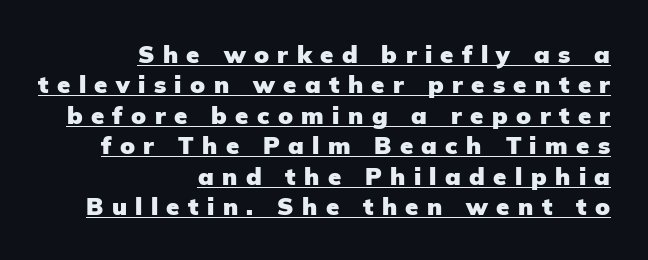
Q: Is the text bold? A: Yes.
Q: Is the text italic (slanted)? A: No, it is upright.
Q: Is the text underlined? A: Yes.
Q: How is the paragraph aligned? A: Right-aligned.
Q: Is the spacing between letters normal or unusually wide? A: Unusually wide.
Q: Is the spacing between lines tight, normal or loose? A: Normal.
